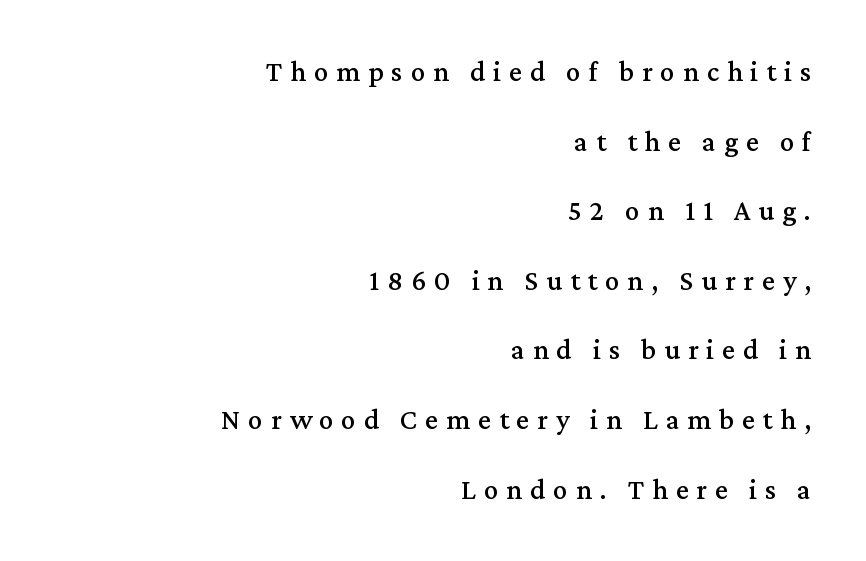
The image shows 29 px serif type, upright; set right-aligned, loose line spacing (2.4x), unusually wide letter spacing (+0.27 em), not underlined; medium stroke contrast and a medium x-height.
